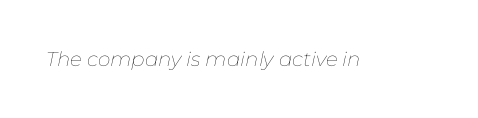
Q: Is the text bold? A: No.
Q: Is the text italic (slanted)? A: Yes, it leans right by about 11 degrees.
Q: Is the text underlined? A: No.
Q: Is the spacing between letters normal or unusually wide? A: Normal.
